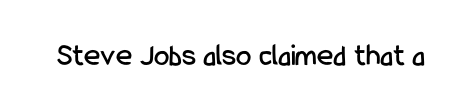
{"serif": "no", "italic": "no", "width": "condensed", "stroke_contrast": "low", "x_height": "medium", "monospaced": "no", "underline": "no", "letter_spacing": "normal", "letter_spacing_em": 0.0, "glyph_px": 31}
